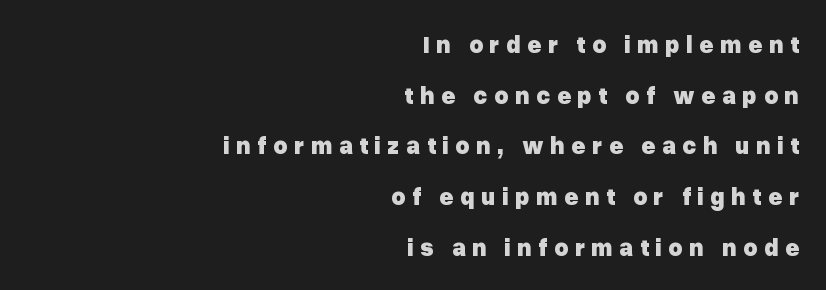
I'd describe the lettering as bold — thick and assertive. Lines of text with bare space underneath. The leading is generous, giving the passage an open texture. The axis of the letterforms is exactly vertical.
